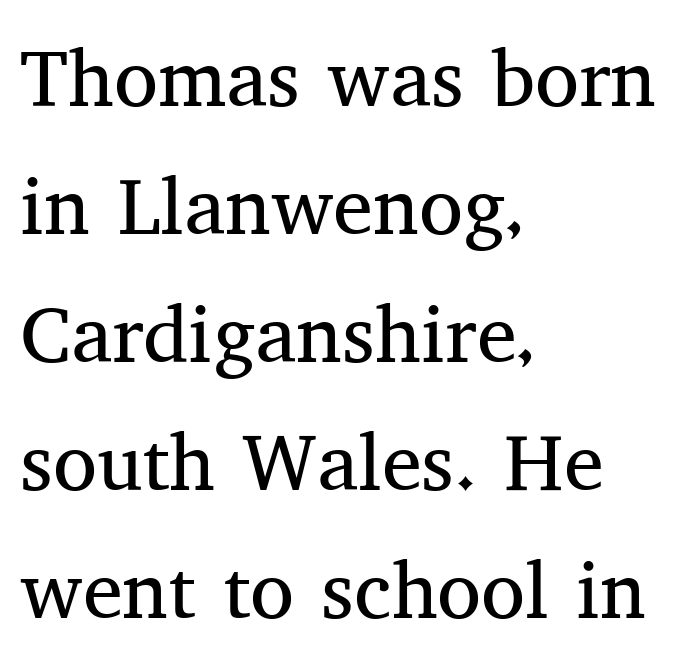
{"serif": "yes", "italic": "no", "bold": "no", "weight": "regular", "width": "normal", "stroke_contrast": "medium", "x_height": "medium", "monospaced": "no", "underline": "no", "align": "left", "line_spacing": "normal", "line_spacing_ratio": 1.6, "letter_spacing": "normal", "letter_spacing_em": 0.0, "glyph_px": 80}
